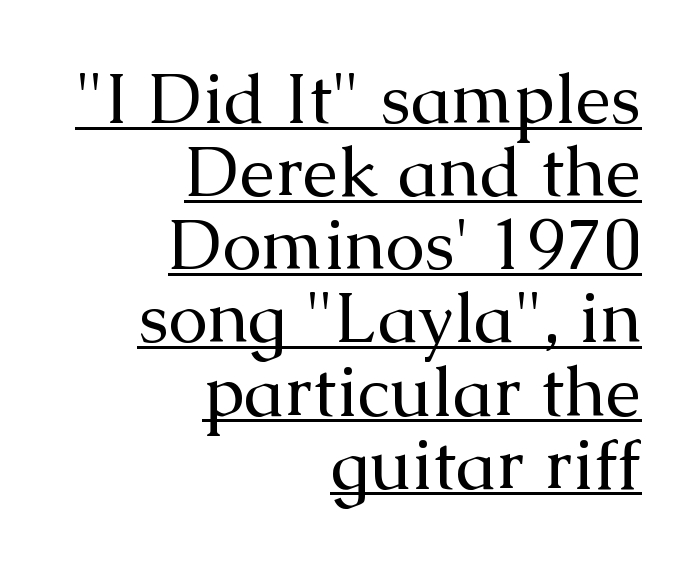
{"serif": "yes", "italic": "no", "bold": "no", "weight": "regular", "width": "normal", "stroke_contrast": "medium", "x_height": "medium", "monospaced": "no", "underline": "yes", "align": "right", "line_spacing": "tight", "line_spacing_ratio": 1.03, "letter_spacing": "normal", "letter_spacing_em": 0.0, "glyph_px": 71}
